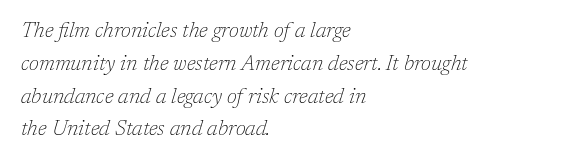
{"italic": "yes", "lean": "right", "slant_degrees": 17, "bold": "no", "underline": "no", "align": "left", "line_spacing": "normal", "line_spacing_ratio": 1.56, "letter_spacing": "normal", "letter_spacing_em": 0.0, "glyph_px": 21}
